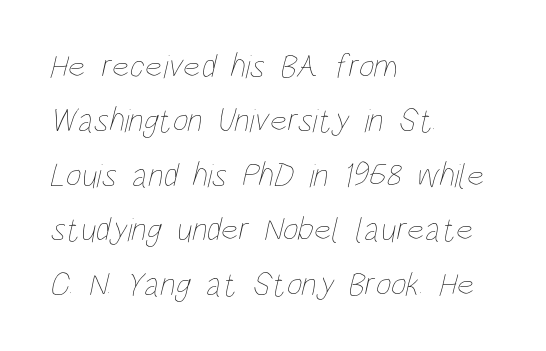
Q: Is the text bold? A: No.
Q: Is the text underlined? A: No.
Q: How is the paragraph aligned? A: Left-aligned.
Q: Is the spacing between letters normal or unusually wide? A: Normal.
Q: Is the spacing between lines tight, normal or loose? A: Normal.
Q: Width (condensed, normal, or wide)? A: Condensed.
Q: Stroke contrast? A: Low.
Q: x-height? A: Large.
Q: Monospaced? A: No.
